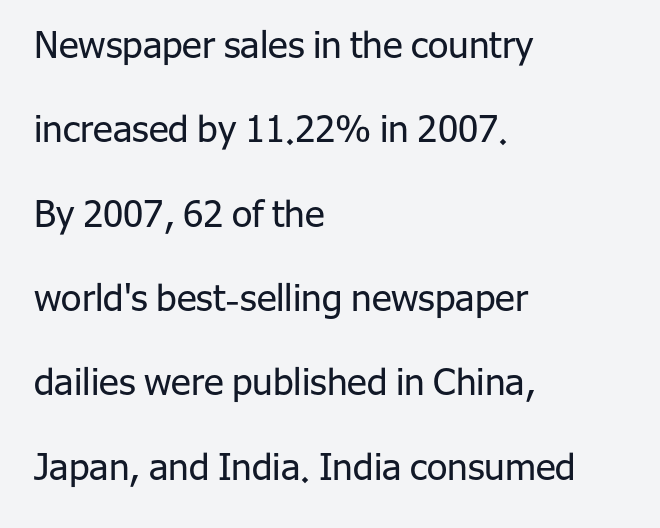
{"serif": "no", "italic": "no", "bold": "no", "weight": "regular", "width": "normal", "stroke_contrast": "low", "x_height": "medium", "monospaced": "no", "underline": "no", "align": "left", "line_spacing": "loose", "line_spacing_ratio": 2.28, "letter_spacing": "normal", "letter_spacing_em": 0.0, "glyph_px": 37}
